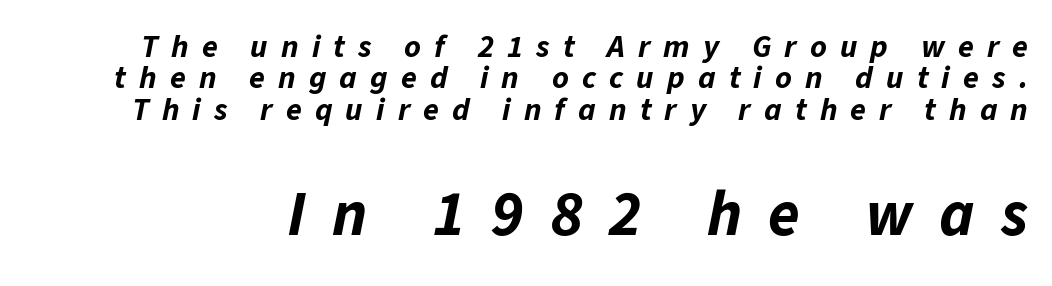
Q: Is the text bold? A: Yes.
Q: Is the text italic (slanted)? A: Yes, it leans right by about 11 degrees.
Q: Is the text underlined? A: No.
Q: Is the spacing between letters normal or unusually wide? A: Unusually wide.
Q: Is the spacing between lines tight, normal or loose? A: Tight.
Q: Which block of text is set in a larger size, the first (top) or the second (bottom)? A: The second (bottom) one.
Q: Width (condensed, normal, or wide)? A: Normal.
Q: Stroke contrast? A: Low.
Q: x-height? A: Medium.
Q: Monospaced? A: No.
